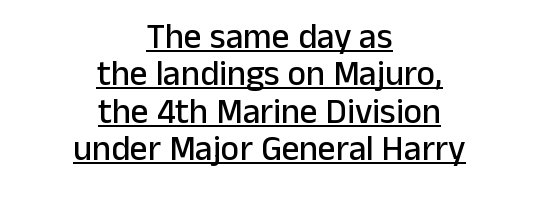
Q: Is the text italic (slanted)? A: No, it is upright.
Q: Is the typeface a serif or a sans-serif typeface? A: Sans-serif.
Q: Is the text underlined? A: Yes.
Q: How is the paragraph aligned? A: Centered.
Q: Is the spacing between letters normal or unusually wide? A: Normal.
Q: Is the spacing between lines tight, normal or loose? A: Tight.
Q: Width (condensed, normal, or wide)? A: Normal.
Q: Stroke contrast? A: Low.
Q: x-height? A: Medium.
Q: Monospaced? A: No.
